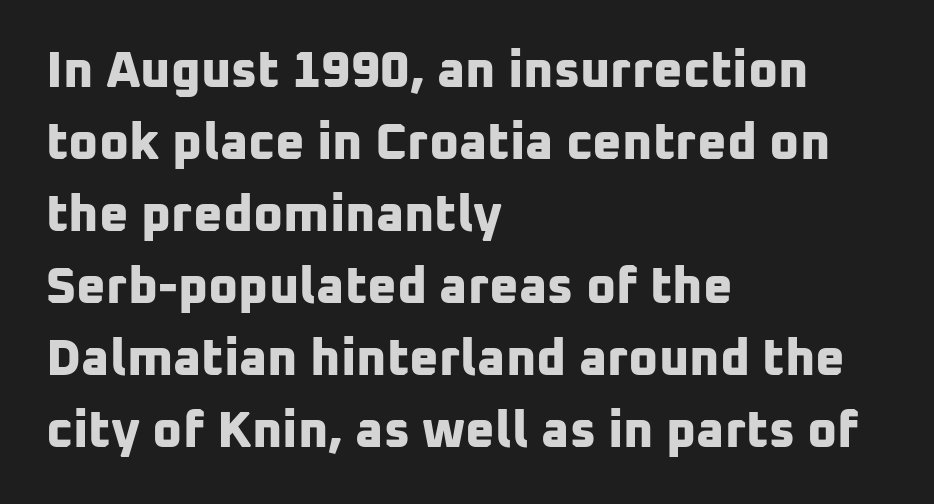
{"serif": "no", "bold": "yes", "weight": "bold", "width": "normal", "stroke_contrast": "low", "x_height": "medium", "monospaced": "no", "underline": "no", "align": "left", "line_spacing": "normal", "line_spacing_ratio": 1.41, "letter_spacing": "normal", "letter_spacing_em": 0.0, "glyph_px": 51}
